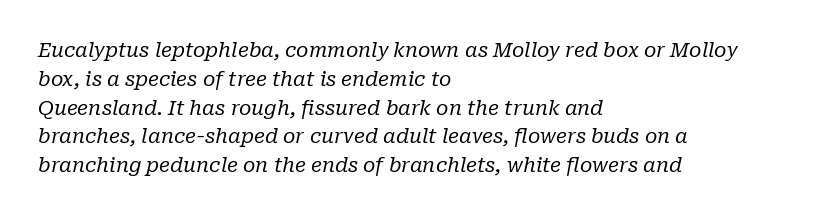
Think standard paragraph weight, or any step lighter than that. Which margin do the lines hug? The left one — the right edge is uneven. How would I describe the line gaps? Plain and ordinary. Quick note: underline off. Does the lettering tilt? It does — this is italic.
